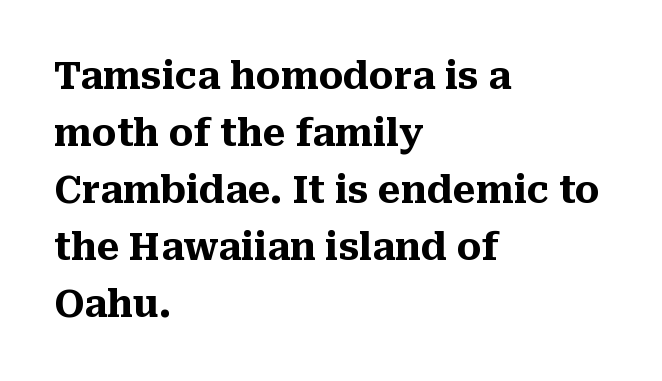
The image shows 37 px heavy serif type, upright; set left-aligned, normal line spacing (1.54x), normal letter spacing, not underlined; medium stroke contrast and a medium x-height.
